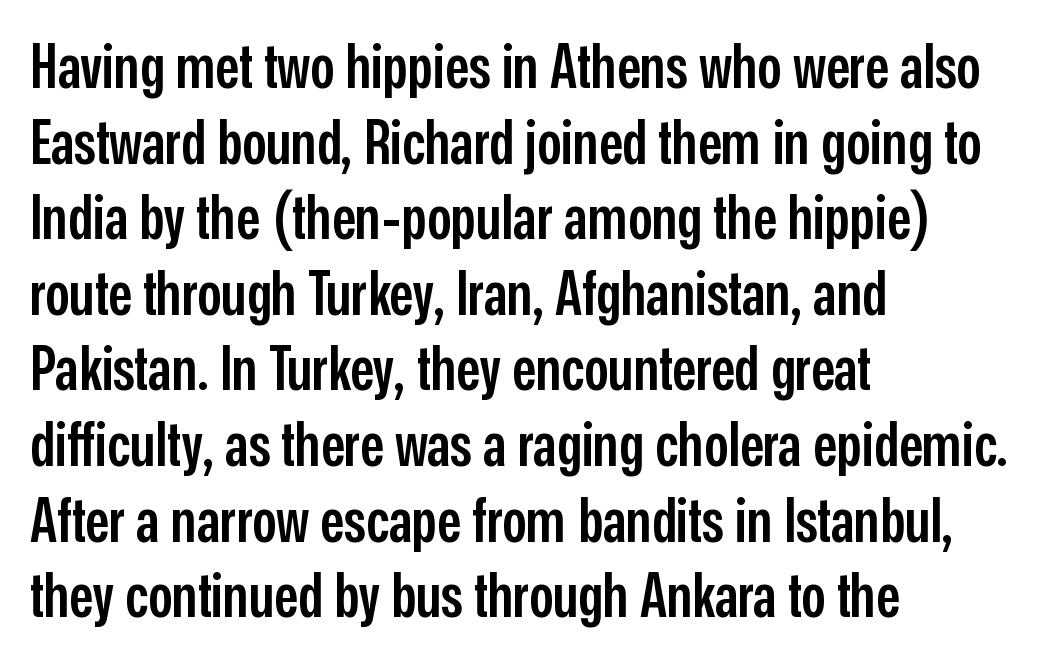
The image shows 60 px semibold, condensed sans-serif type, upright; set left-aligned, normal line spacing (1.26x), normal letter spacing, not underlined; low stroke contrast and a medium x-height.
